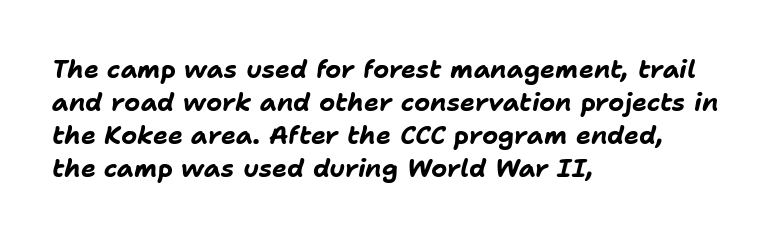
{"italic": "yes", "lean": "right", "slant_degrees": 11, "bold": "yes", "underline": "no", "align": "left", "line_spacing": "normal", "line_spacing_ratio": 1.32, "letter_spacing": "normal", "letter_spacing_em": 0.0, "glyph_px": 25}
